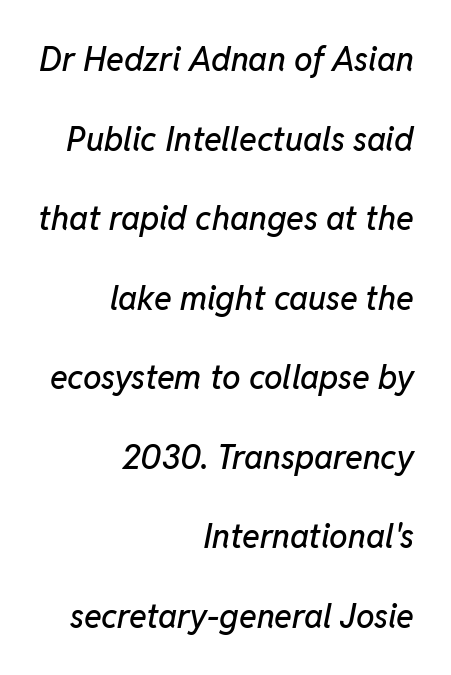
Q: Is the text italic (slanted)? A: Yes, it leans right by about 11 degrees.
Q: Is the text underlined? A: No.
Q: How is the paragraph aligned? A: Right-aligned.
Q: Is the spacing between letters normal or unusually wide? A: Normal.
Q: Is the spacing between lines tight, normal or loose? A: Loose.
Q: Width (condensed, normal, or wide)? A: Normal.
Q: Stroke contrast? A: Low.
Q: x-height? A: Medium.
Q: Monospaced? A: No.
